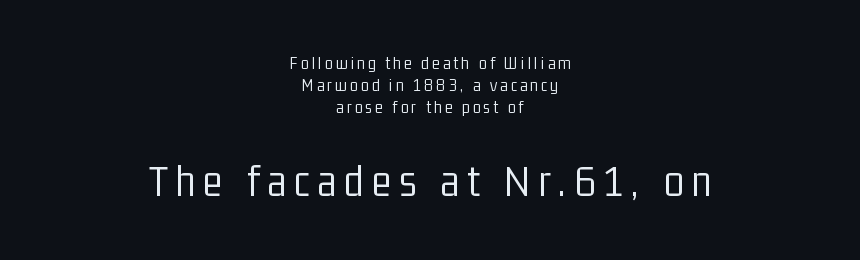
Does the copy run flush right? No — it is centered line by line. Spacing verdict: proportional, widths tailored to each character. Heft: none added — not bold. Look at the bottom of the vertical strokes: they stop flat, with no serifs. You get the small type first, then a jump to larger type.
